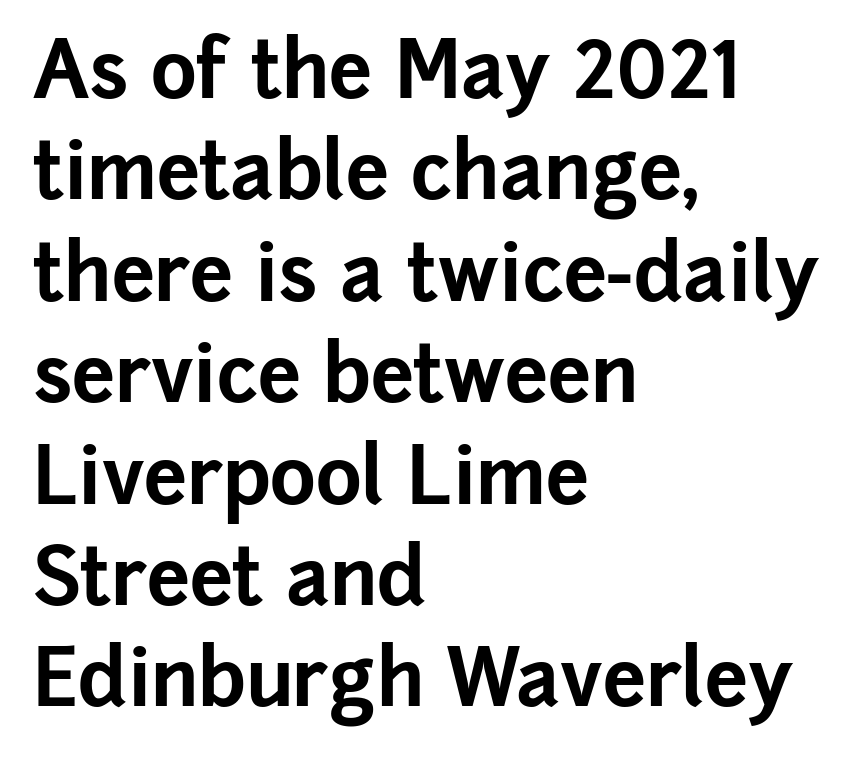
{"serif": "no", "italic": "no", "bold": "yes", "weight": "bold", "width": "normal", "stroke_contrast": "low", "x_height": "medium", "monospaced": "no", "underline": "no", "align": "left", "line_spacing": "normal", "line_spacing_ratio": 1.3, "letter_spacing": "normal", "letter_spacing_em": 0.0, "glyph_px": 78}
